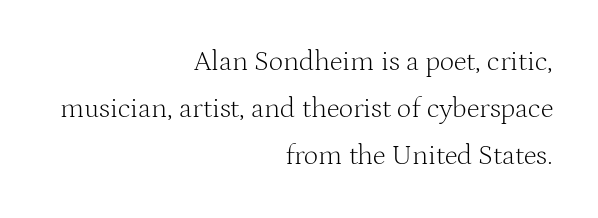
A light-to-regular cut is what we see here. The setting favours the right margin, as signatures and pull-quotes sometimes do. Nope, not italic — everything's standing straight. Nobody drew a line under any word here.
